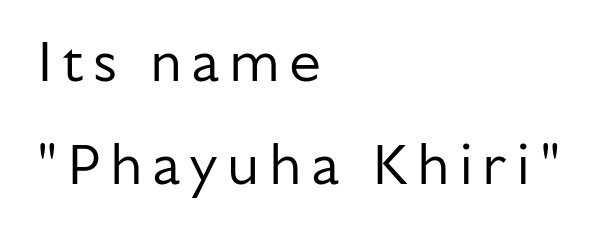
The image shows 57 px regular-weight sans-serif type, upright; set left-aligned, line spacing 1.81x, not underlined; low stroke contrast and a medium x-height.
